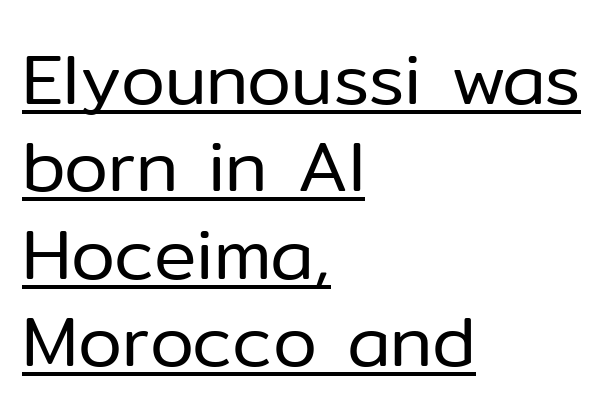
The image shows 71 px regular-weight sans-serif type, upright; set left-aligned, line spacing 1.23x, normal letter spacing, underlined; low stroke contrast and a medium x-height.
